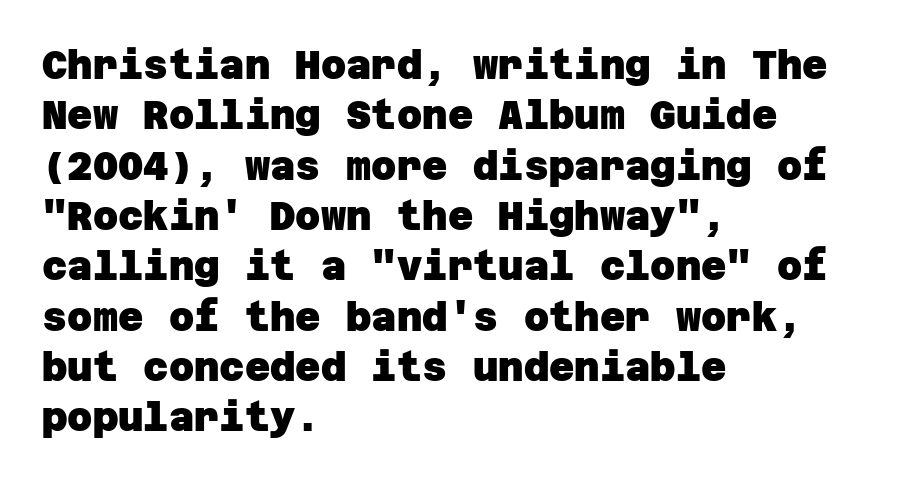
The image shows 39 px heavy sans-serif type; set left-aligned, normal line spacing (1.29x), normal letter spacing, not underlined; low stroke contrast and a large x-height.
